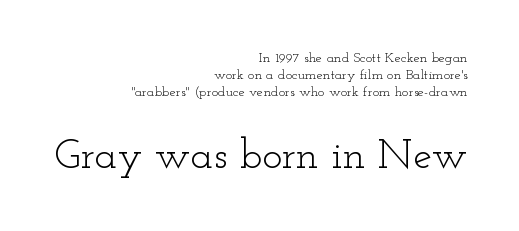
The image shows 42 px light, wide serif type, upright; set right-aligned, line spacing 1.23x, normal letter spacing, not underlined; the second (bottom) block is 3.0x larger; low stroke contrast and a small x-height.
